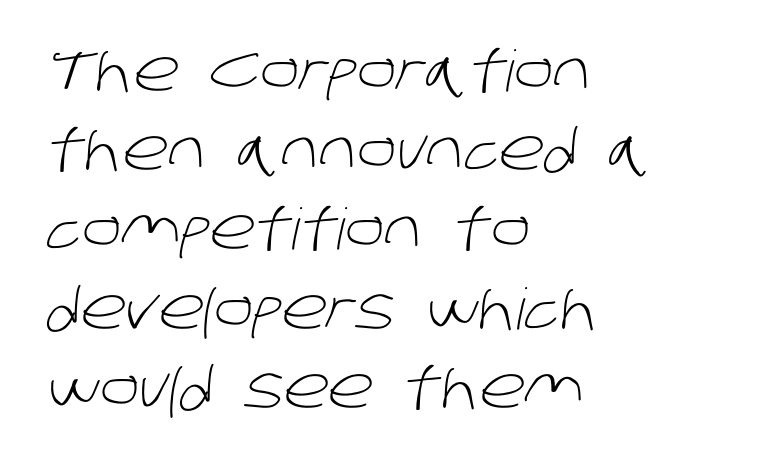
Q: Is the text bold? A: No.
Q: Is the typeface a serif or a sans-serif typeface? A: Sans-serif.
Q: Is the text underlined? A: No.
Q: How is the paragraph aligned? A: Left-aligned.
Q: Is the spacing between letters normal or unusually wide? A: Normal.
Q: Is the spacing between lines tight, normal or loose? A: Normal.
Q: Width (condensed, normal, or wide)? A: Normal.
Q: Stroke contrast? A: Low.
Q: x-height? A: Large.
Q: Monospaced? A: No.
